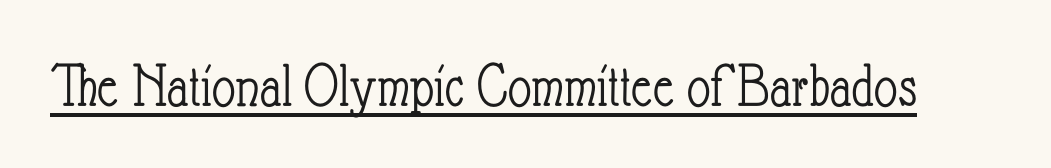
The image shows 64 px light, condensed type, upright; set normal letter spacing, underlined; low stroke contrast and a small x-height.
